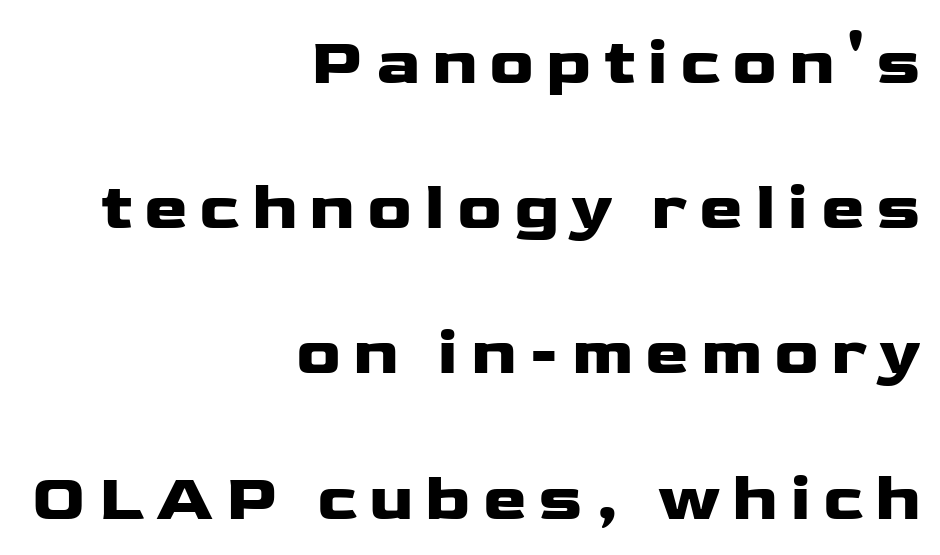
The image shows 66 px wide sans-serif type, upright; set right-aligned, loose line spacing (2.2x), not underlined; low stroke contrast and a medium x-height.
